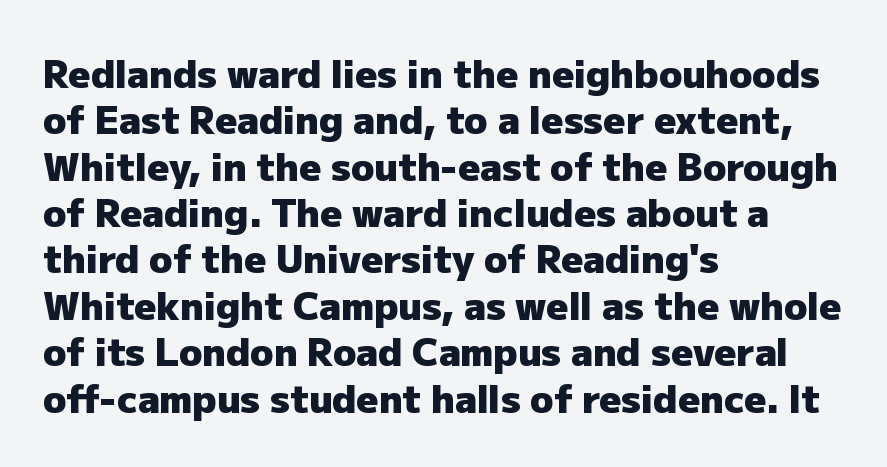
{"serif": "no", "italic": "no", "bold": "yes", "weight": "heavy", "width": "normal", "stroke_contrast": "low", "x_height": "medium", "monospaced": "no", "underline": "no", "align": "left", "line_spacing_ratio": 1.22, "letter_spacing": "normal", "letter_spacing_em": 0.0, "glyph_px": 38}
